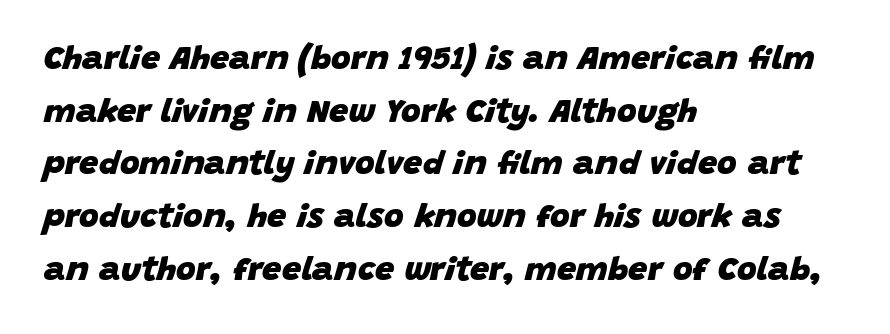
The image shows 34 px heavy type, italic (leaning right); set left-aligned, normal line spacing (1.55x), normal letter spacing, not underlined; low stroke contrast and a large x-height.
